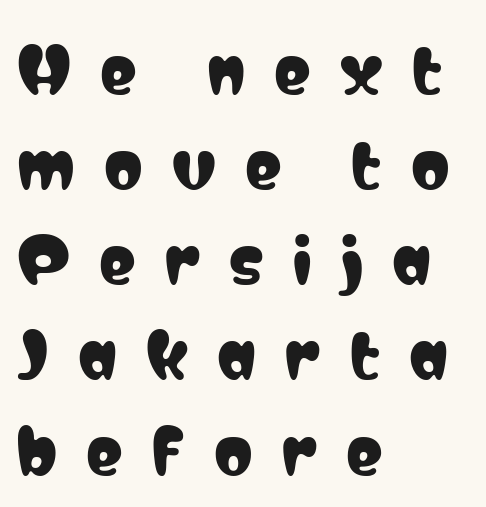
The rows are spaced the way most documents space them. The passage shown has open, widely tracked lettering throughout. The rendering uses natural spacing where letterforms have individual widths. It's the straight-up-and-down kind of type. Visually the block forms a straight wall on the left and a jagged coastline on the right.
